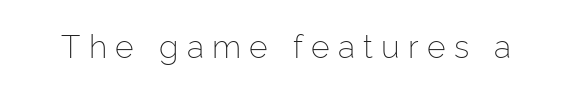
{"serif": "no", "italic": "no", "bold": "no", "weight": "light", "width": "normal", "stroke_contrast": "low", "x_height": "medium", "monospaced": "no", "underline": "no", "letter_spacing": "wide", "letter_spacing_em": 0.26, "glyph_px": 32}
